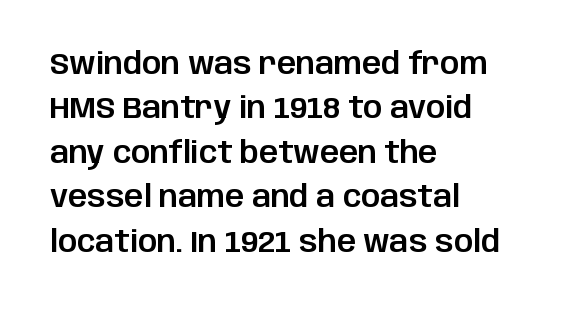
Q: Is the text italic (slanted)? A: No, it is upright.
Q: Is the typeface a serif or a sans-serif typeface? A: Sans-serif.
Q: Is the text underlined? A: No.
Q: How is the paragraph aligned? A: Left-aligned.
Q: Is the spacing between letters normal or unusually wide? A: Normal.
Q: Is the spacing between lines tight, normal or loose? A: Normal.
Q: Width (condensed, normal, or wide)? A: Normal.
Q: Stroke contrast? A: Low.
Q: x-height? A: Large.
Q: Monospaced? A: No.
